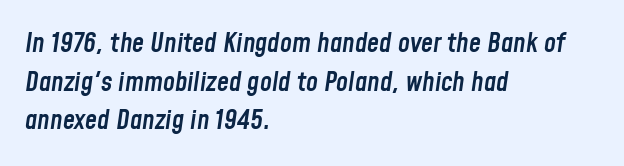
The image shows 27 px text type, italic (leaning right); set left-aligned, normal line spacing (1.43x), normal letter spacing, not underlined.
